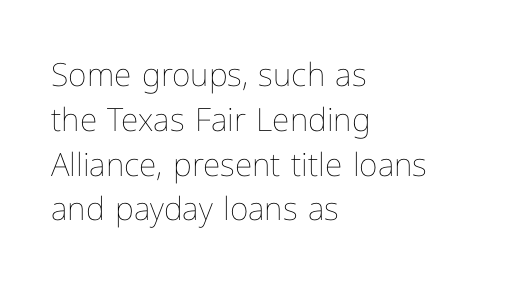
Q: Is the text bold? A: No.
Q: Is the text italic (slanted)? A: No, it is upright.
Q: Is the text underlined? A: No.
Q: How is the paragraph aligned? A: Left-aligned.
Q: Is the spacing between letters normal or unusually wide? A: Normal.
Q: Is the spacing between lines tight, normal or loose? A: Normal.
Q: Width (condensed, normal, or wide)? A: Normal.
Q: Stroke contrast? A: Low.
Q: x-height? A: Medium.
Q: Monospaced? A: No.
